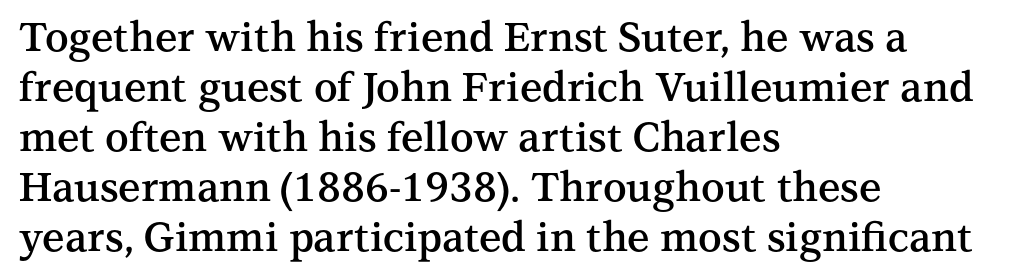
Underlining? Definitely not there. These lines are composed in type with serifs. Note the varied advance widths — an 'i' is clearly narrower than an 'm'. Ordinary non-slanted type is in use.
